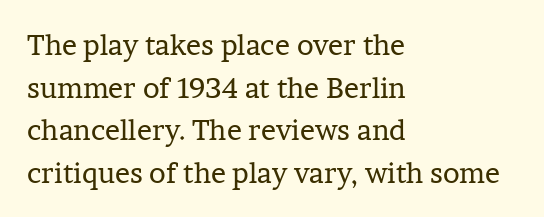
{"serif": "yes", "italic": "no", "bold": "no", "weight": "regular", "width": "normal", "stroke_contrast": "low", "x_height": "medium", "monospaced": "no", "underline": "no", "align": "left", "line_spacing": "normal", "line_spacing_ratio": 1.52, "letter_spacing": "normal", "letter_spacing_em": 0.0, "glyph_px": 28}
